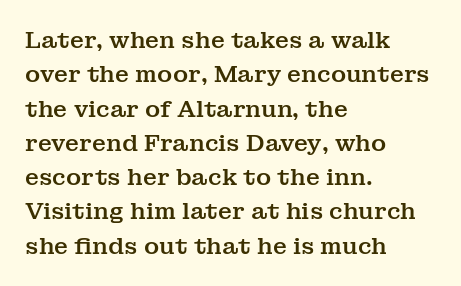
{"italic": "no", "underline": "no", "align": "left", "line_spacing": "normal", "line_spacing_ratio": 1.49, "letter_spacing": "normal", "letter_spacing_em": 0.0, "glyph_px": 23}
